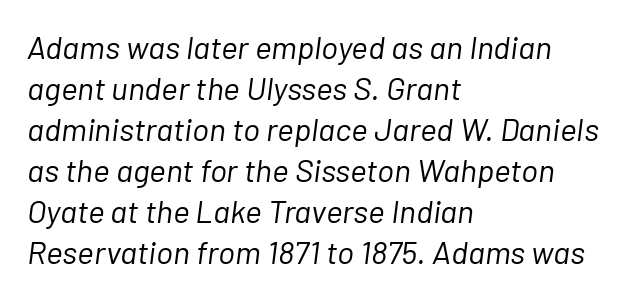
Yep, that's italic — everything's leaning. Baseline-to-baseline distance is the conventional proportion of letter height. Weight: in the light-to-regular range. All the whitespace from short lines collects on the right.
